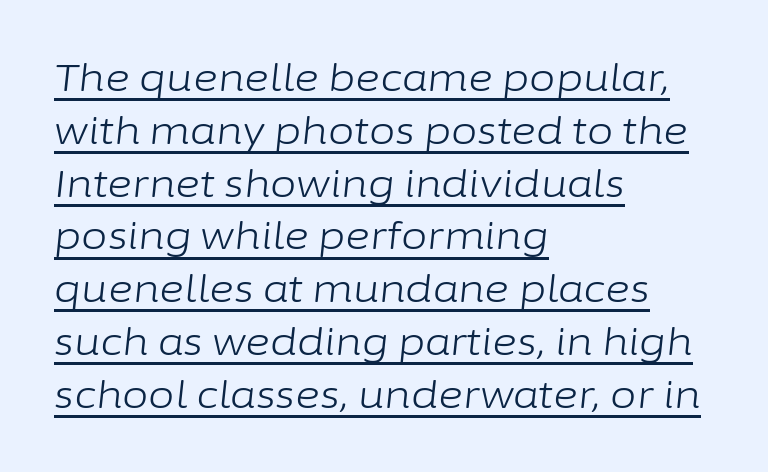
The image shows 38 px light type, italic (leaning right); set left-aligned, normal line spacing (1.39x), normal letter spacing, underlined; low stroke contrast and a medium x-height.
